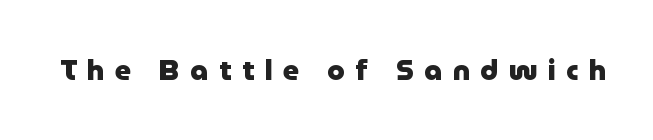
The image shows 28 px heavy sans-serif type, upright; set unusually wide letter spacing (+0.37 em), not underlined; low stroke contrast and a medium x-height.
